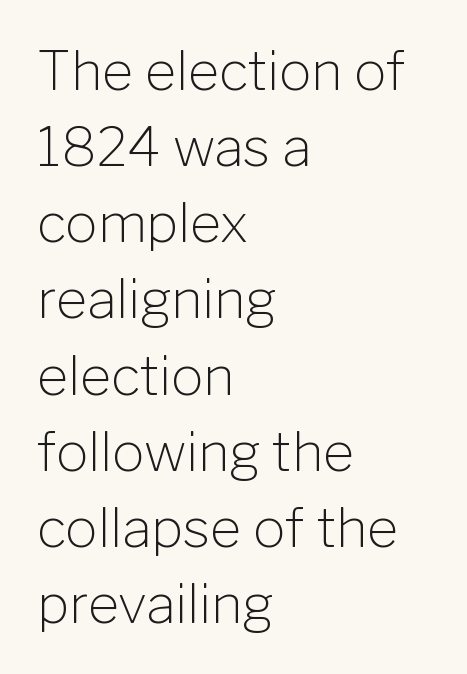
The image shows 54 px light sans-serif type, upright; set left-aligned, normal line spacing (1.41x), normal letter spacing, not underlined; low stroke contrast and a medium x-height.
